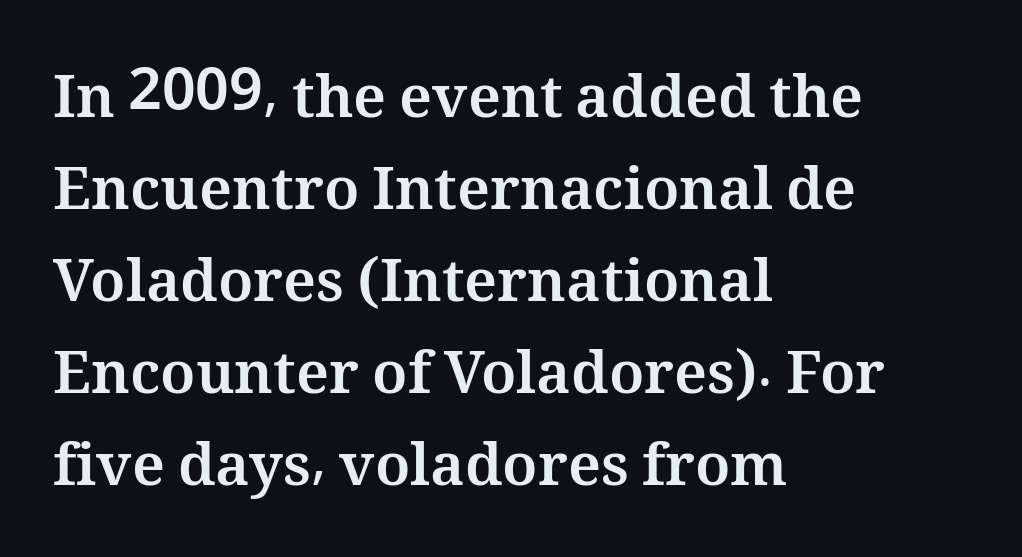
{"italic": "no", "bold": "yes", "weight": "bold", "width": "normal", "stroke_contrast": "medium", "x_height": "medium", "monospaced": "no", "underline": "no", "align": "left", "line_spacing": "normal", "line_spacing_ratio": 1.56, "letter_spacing": "normal", "letter_spacing_em": 0.0, "glyph_px": 59}
